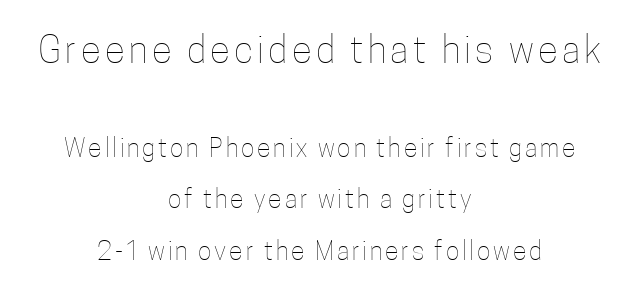
{"italic": "no", "bold": "no", "weight": "thin", "width": "condensed", "stroke_contrast": "low", "x_height": "medium", "monospaced": "no", "underline": "no", "align": "center", "line_spacing": "loose", "line_spacing_ratio": 2.06, "larger_block": "first", "size_ratio": 1.48, "glyph_px": 37}
